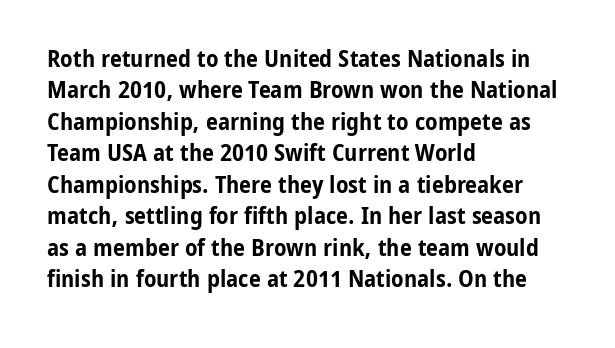
Q: Is the text bold? A: Yes.
Q: Is the text italic (slanted)? A: No, it is upright.
Q: Is the text underlined? A: No.
Q: How is the paragraph aligned? A: Left-aligned.
Q: Is the spacing between letters normal or unusually wide? A: Normal.
Q: Is the spacing between lines tight, normal or loose? A: Normal.
